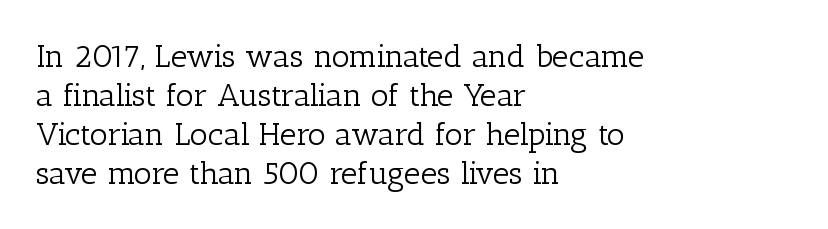
Q: Is the text bold? A: No.
Q: Is the text italic (slanted)? A: No, it is upright.
Q: Is the typeface a serif or a sans-serif typeface? A: Serif.
Q: Is the text underlined? A: No.
Q: How is the paragraph aligned? A: Left-aligned.
Q: Is the spacing between letters normal or unusually wide? A: Normal.
Q: Width (condensed, normal, or wide)? A: Normal.
Q: Stroke contrast? A: Low.
Q: x-height? A: Medium.
Q: Monospaced? A: No.
